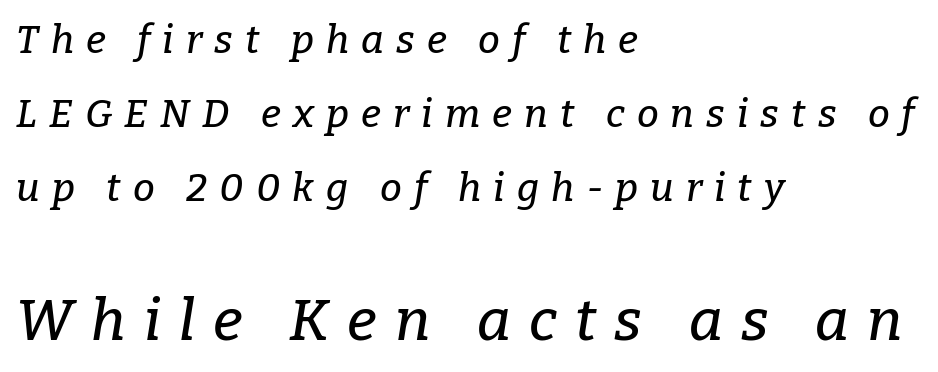
The font family rendered here belongs to the serif group. How are the letters spaced? Widely, with obvious added tracking. Visually, the bottom section dominates because its glyphs are scaled up. Airy leading.
